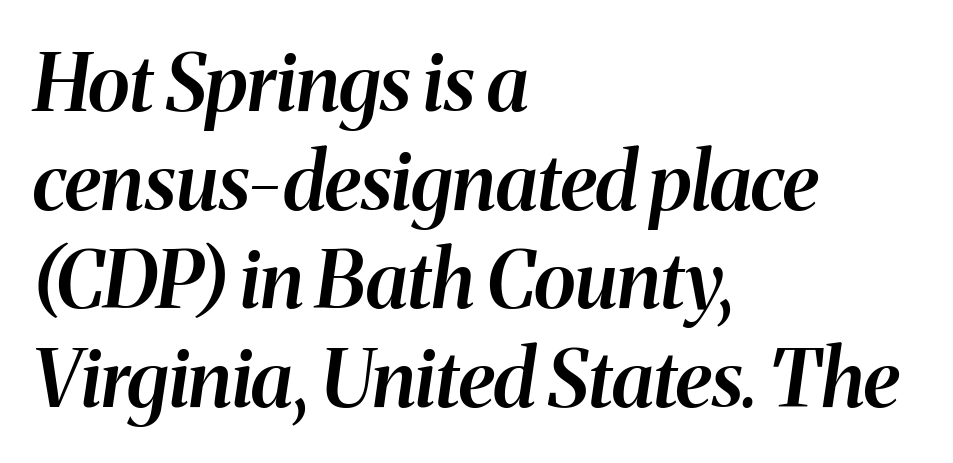
Does the copy run flush right? No — it runs flush left. The whole block is typeset with a tilt. Here the designer chose a conventional face with non-uniform glyph widths. A typesetter would call this zero additional tracking. The space beneath each line is pristine and unruled. Caption: semibold face, moderately heavy strokes.
